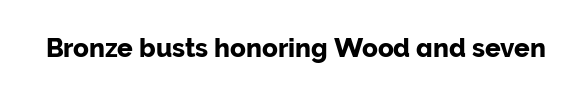
Q: Is the text italic (slanted)? A: No, it is upright.
Q: Is the text underlined? A: No.
Q: Is the spacing between letters normal or unusually wide? A: Normal.
